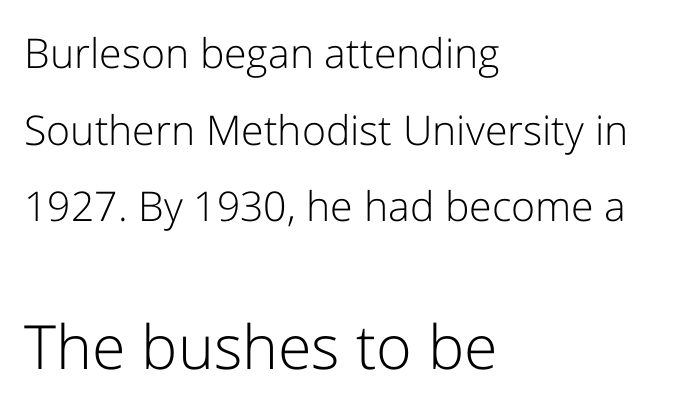
Q: Is the text bold? A: No.
Q: Is the text italic (slanted)? A: No, it is upright.
Q: Is the typeface a serif or a sans-serif typeface? A: Sans-serif.
Q: Is the text underlined? A: No.
Q: How is the paragraph aligned? A: Left-aligned.
Q: Is the spacing between letters normal or unusually wide? A: Normal.
Q: Which block of text is set in a larger size, the first (top) or the second (bottom)? A: The second (bottom) one.
Q: Width (condensed, normal, or wide)? A: Normal.
Q: Stroke contrast? A: Low.
Q: x-height? A: Medium.
Q: Monospaced? A: No.
